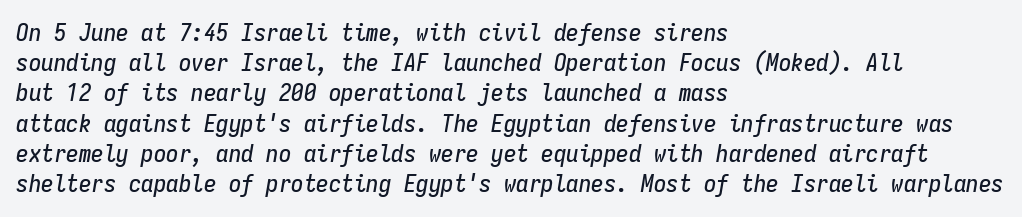
{"italic": "yes", "lean": "right", "slant_degrees": 9, "underline": "no", "align": "left", "line_spacing_ratio": 1.21, "letter_spacing": "normal", "letter_spacing_em": 0.0, "glyph_px": 25}
